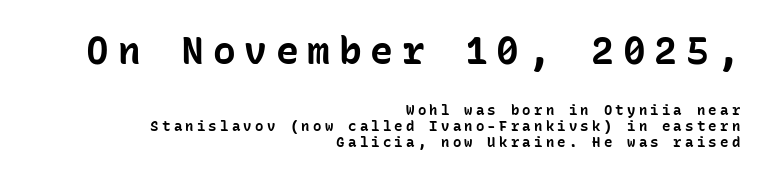
Thick stems and heavy bowls — unmistakably bold. You could only call the tracking loose — the letters float apart. Vertically, the passage feels compressed, each row crowding the next. Layout note: lines flush right. The passage shown begins with its larger block and ends with its smaller one.
